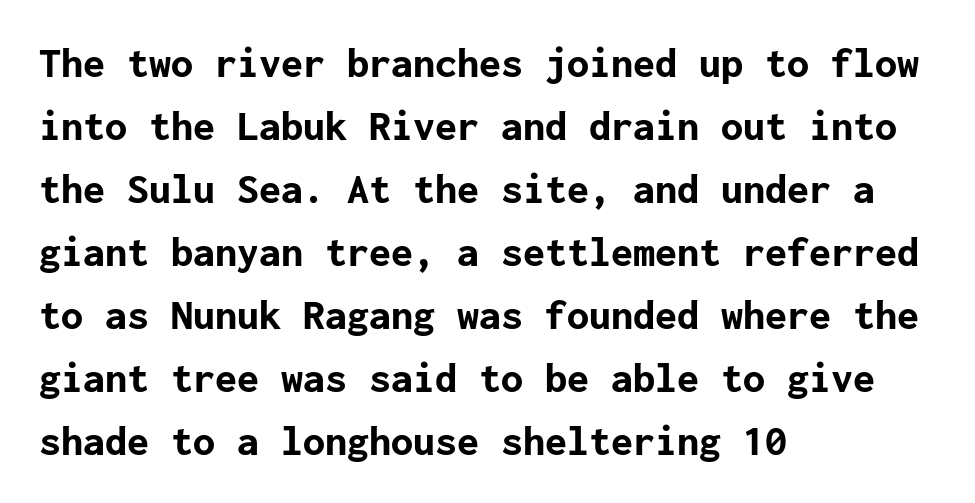
The image shows 44 px bold sans-serif type, upright; set left-aligned, normal line spacing (1.43x), normal letter spacing, not underlined; low stroke contrast and a medium x-height.
